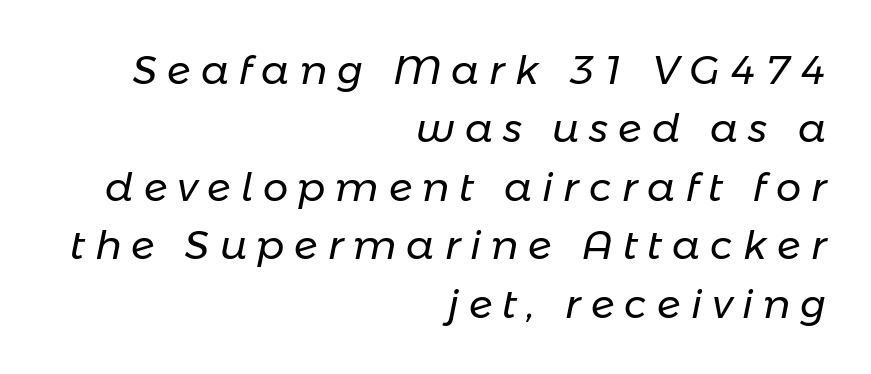
Q: Is the text bold? A: No.
Q: Is the text italic (slanted)? A: Yes, it leans right by about 11 degrees.
Q: Is the text underlined? A: No.
Q: How is the paragraph aligned? A: Right-aligned.
Q: Is the spacing between letters normal or unusually wide? A: Unusually wide.
Q: Is the spacing between lines tight, normal or loose? A: Normal.
Q: Width (condensed, normal, or wide)? A: Normal.
Q: Stroke contrast? A: Low.
Q: x-height? A: Medium.
Q: Monospaced? A: No.
